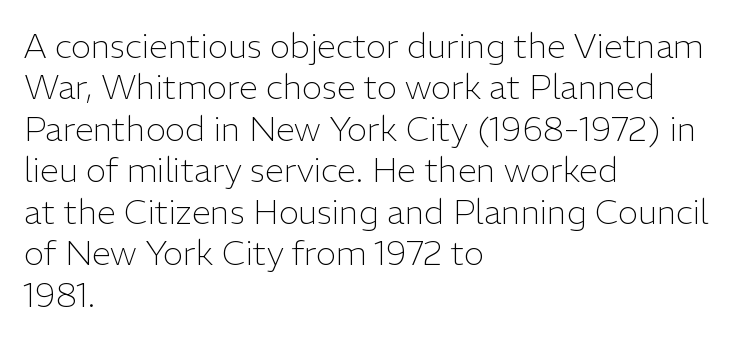
Notice how the passage keeps a crisp vertical edge on the left only. Inter-character spacing is left at the font's built-in metrics. Think of a printed novel: that variable character pitch is what you see here. Letters have the restrained weight of plain body copy at most. The rendering shows plain stroke endings on the letterforms — a sans-serif design. A typesetter would mark this as roman, not italic.
